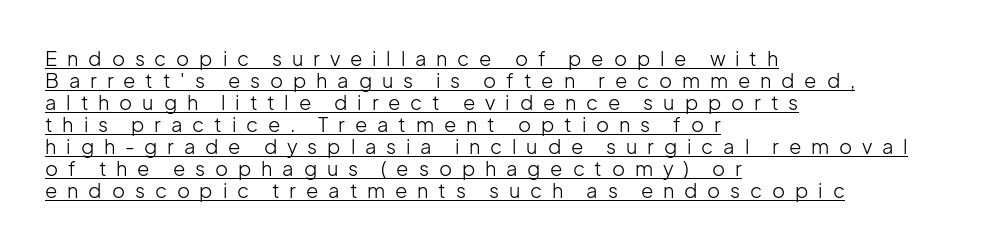
Q: Is the text bold? A: No.
Q: Is the text italic (slanted)? A: No, it is upright.
Q: Is the text underlined? A: Yes.
Q: How is the paragraph aligned? A: Left-aligned.
Q: Is the spacing between letters normal or unusually wide? A: Unusually wide.
Q: Is the spacing between lines tight, normal or loose? A: Tight.
